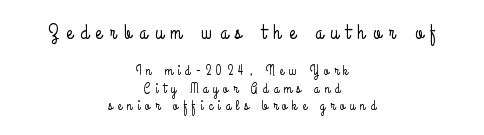
{"underline": "no", "align": "center", "line_spacing": "normal", "line_spacing_ratio": 1.25, "letter_spacing": "wide", "letter_spacing_em": 0.37, "larger_block": "first", "size_ratio": 1.5, "glyph_px": 21}
